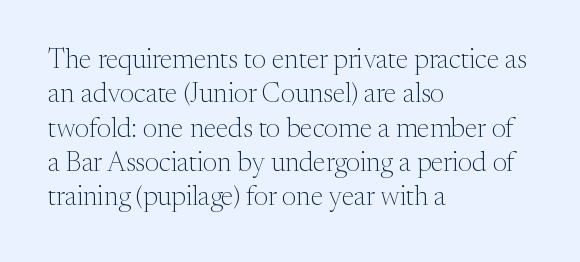
Q: Is the text bold? A: No.
Q: Is the text italic (slanted)? A: No, it is upright.
Q: Is the text underlined? A: No.
Q: How is the paragraph aligned? A: Left-aligned.
Q: Is the spacing between letters normal or unusually wide? A: Normal.
Q: Is the spacing between lines tight, normal or loose? A: Normal.
